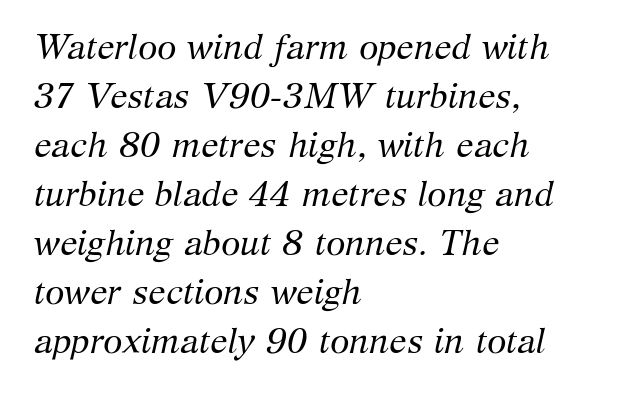
The image shows 35 px regular-weight serif type, italic (leaning right); set left-aligned, normal line spacing (1.4x), normal letter spacing, not underlined; medium stroke contrast and a medium x-height.
